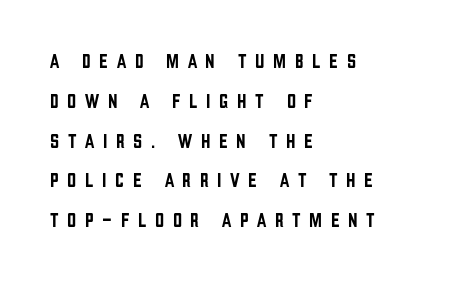
{"italic": "no", "underline": "no", "align": "left", "line_spacing": "loose", "line_spacing_ratio": 1.99, "letter_spacing": "wide", "letter_spacing_em": 0.43, "glyph_px": 20}
